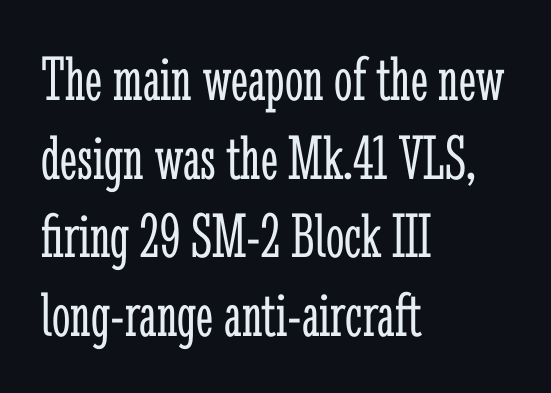
The image shows 65 px light, condensed serif type, upright; set left-aligned, line spacing 1.21x, normal letter spacing, not underlined; low stroke contrast and a medium x-height.
